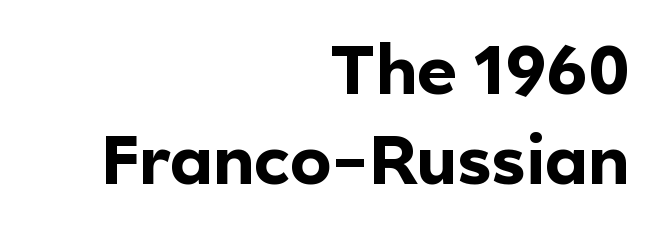
Q: Is the text bold? A: Yes.
Q: Is the text italic (slanted)? A: No, it is upright.
Q: Is the typeface a serif or a sans-serif typeface? A: Sans-serif.
Q: Is the text underlined? A: No.
Q: How is the paragraph aligned? A: Right-aligned.
Q: Is the spacing between letters normal or unusually wide? A: Normal.
Q: Is the spacing between lines tight, normal or loose? A: Normal.
Q: Width (condensed, normal, or wide)? A: Normal.
Q: x-height? A: Medium.
Q: Monospaced? A: No.
